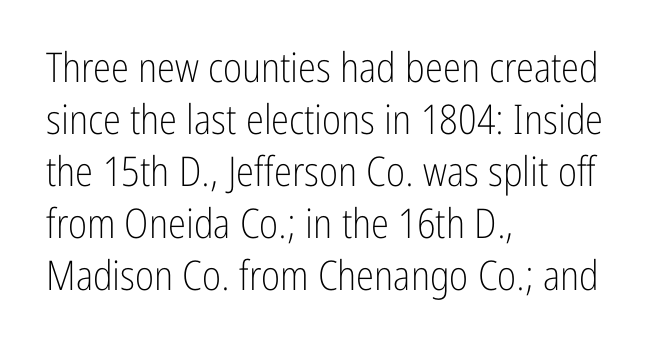
The image shows 41 px light, condensed sans-serif type, upright; set left-aligned, normal line spacing (1.27x), normal letter spacing, not underlined; low stroke contrast and a medium x-height.
